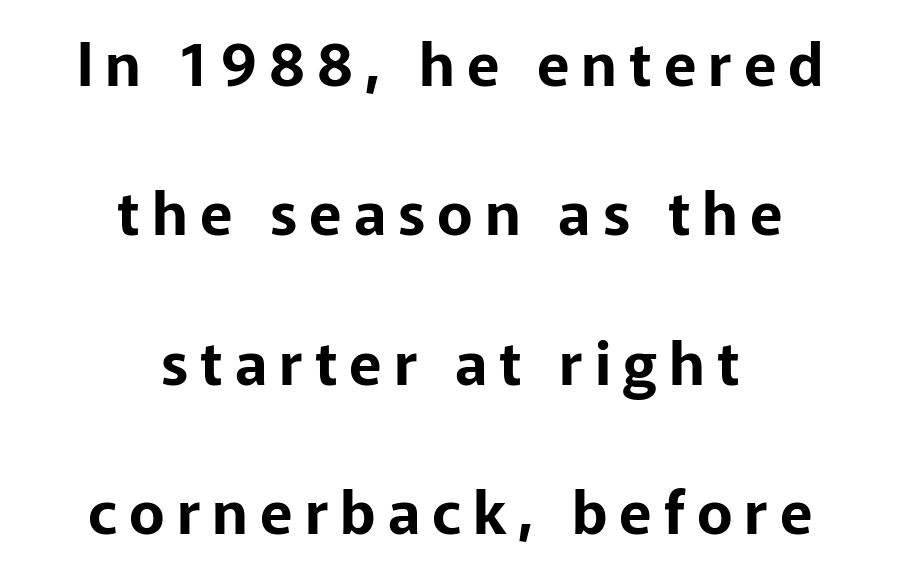
Horizontal bands of white between lines are thick stripes. Characters remain perfectly vertical along every line. Descenders are the only things crossing below the line. The letters advance in unequal steps, a hallmark of proportional type. No feet cap the strokes, marking this as sans-serif type.
